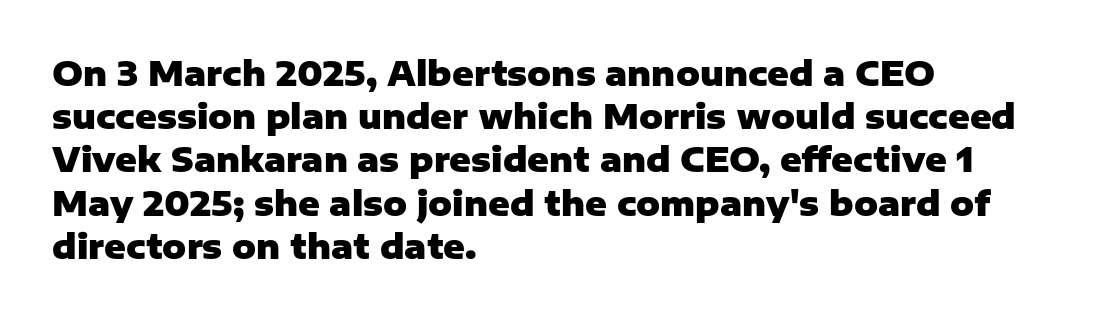
{"serif": "no", "italic": "no", "bold": "yes", "weight": "heavy", "width": "normal", "stroke_contrast": "low", "x_height": "medium", "monospaced": "no", "underline": "no", "align": "left", "line_spacing": "normal", "line_spacing_ratio": 1.31, "letter_spacing": "normal", "letter_spacing_em": 0.0, "glyph_px": 33}
